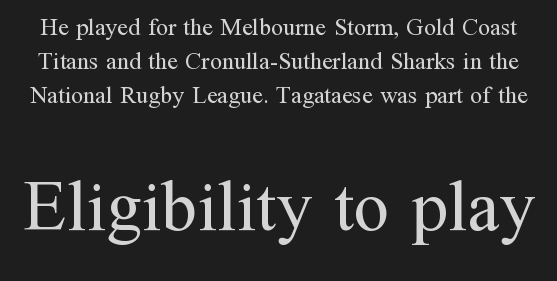
{"serif": "yes", "italic": "no", "bold": "no", "weight": "regular", "width": "normal", "stroke_contrast": "medium", "x_height": "medium", "monospaced": "no", "underline": "no", "line_spacing": "normal", "line_spacing_ratio": 1.41, "letter_spacing": "normal", "letter_spacing_em": 0.0, "larger_block": "second", "size_ratio": 2.96, "glyph_px": 71}
